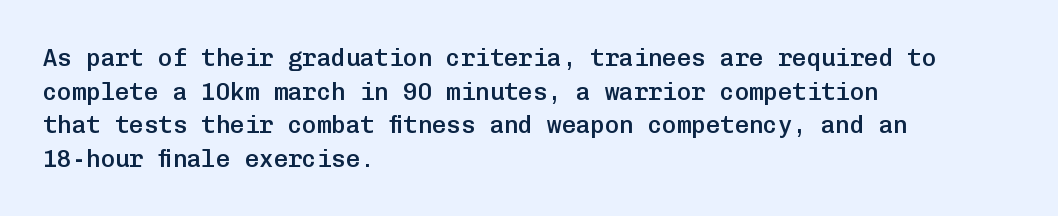
Q: Is the text bold? A: Semi-bold.
Q: Is the text italic (slanted)? A: No, it is upright.
Q: Is the text underlined? A: No.
Q: How is the paragraph aligned? A: Left-aligned.
Q: Is the spacing between letters normal or unusually wide? A: Normal.
Q: Is the spacing between lines tight, normal or loose? A: Normal.
